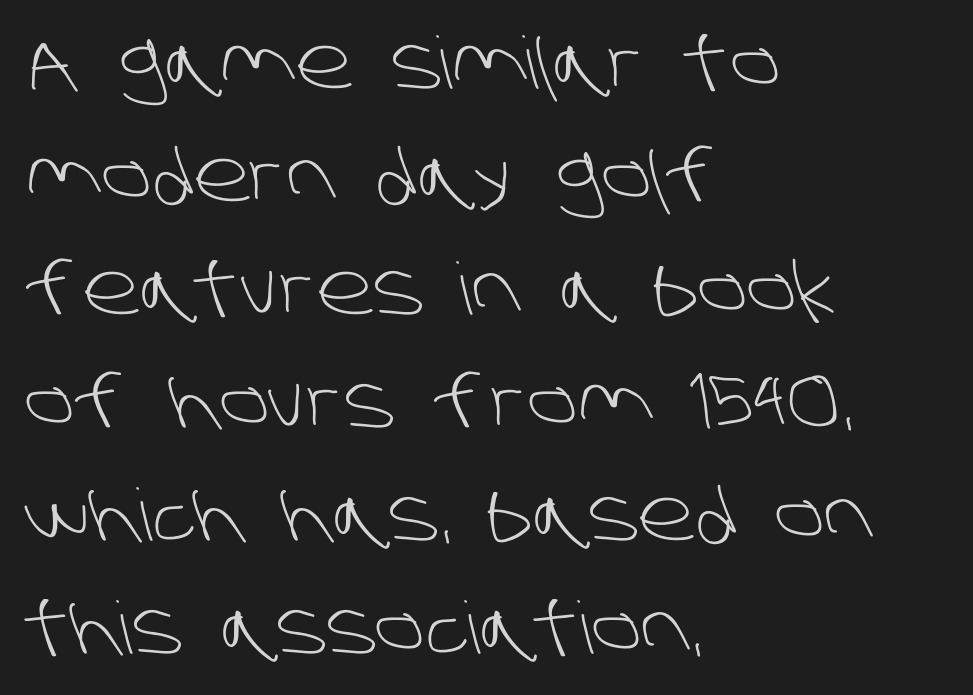
You could not count columns in this text — the font is proportionally spaced. Leading matches the norm, producing a regular column. The gap between lines stays unmarked. Compared with typical body copy, the letter spacing here is the same. The passage shown is typeset with a sans-serif family. Each stroke keeps to a modest, everyday thickness or less.
